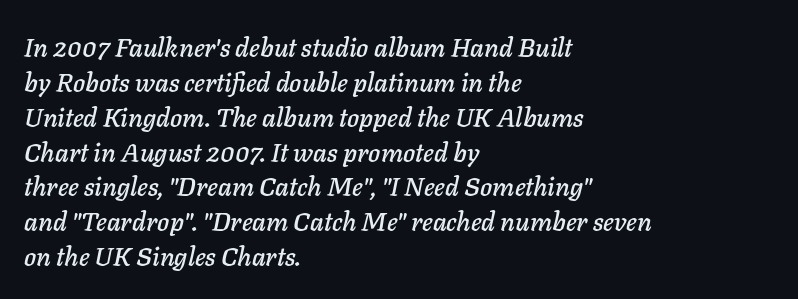
{"italic": "yes", "lean": "right", "slant_degrees": 11, "underline": "no", "align": "left", "line_spacing": "normal", "line_spacing_ratio": 1.34, "letter_spacing": "normal", "letter_spacing_em": 0.0, "glyph_px": 26}
